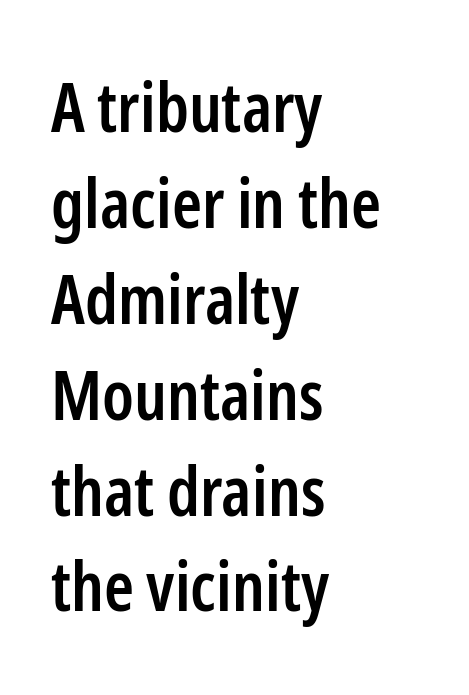
The image shows 68 px semibold, condensed sans-serif type, upright; set left-aligned, normal line spacing (1.41x), normal letter spacing, not underlined; low stroke contrast and a medium x-height.
